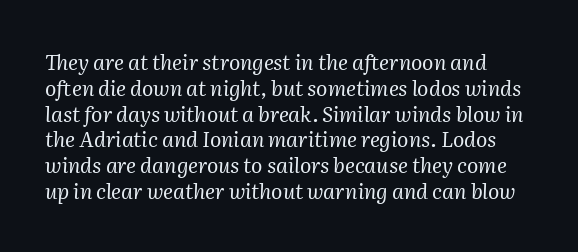
Does the lettering tilt? It does — this is italic. Observe the ordinary spacing: letters are neighbours, not strangers. The space beneath each line is pristine and unruled. These glyphs show unthickened strokes, regular width or finer.
